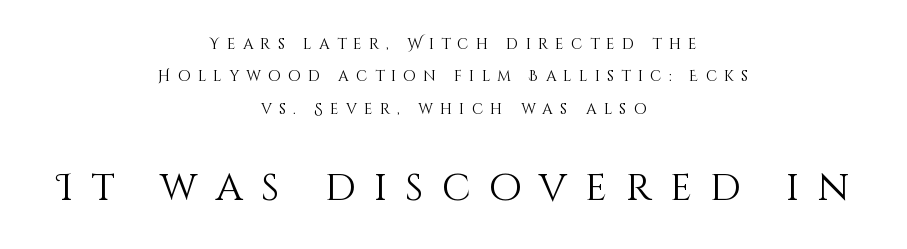
{"italic": "no", "bold": "no", "weight": "light", "width": "normal", "stroke_contrast": "medium", "x_height": "large", "monospaced": "no", "underline": "no", "align": "center", "line_spacing": "loose", "line_spacing_ratio": 2.16, "letter_spacing": "wide", "letter_spacing_em": 0.48, "larger_block": "second", "size_ratio": 2.53, "glyph_px": 38}
